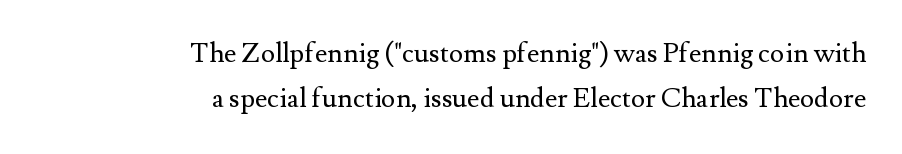
Each line ends at the same right margin while the left side varies. Think standard paragraph weight, or any step lighter than that. Ordinary non-slanted type is in use. Students, observe: this is what conventionally led text looks like. There is no visible air inserted between adjacent glyphs. The gap between lines stays unmarked.
